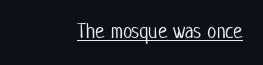
Q: Is the text bold? A: No.
Q: Is the text italic (slanted)? A: No, it is upright.
Q: Is the text underlined? A: Yes.
Q: How is the paragraph aligned? A: Right-aligned.
Q: Is the spacing between letters normal or unusually wide? A: Normal.
